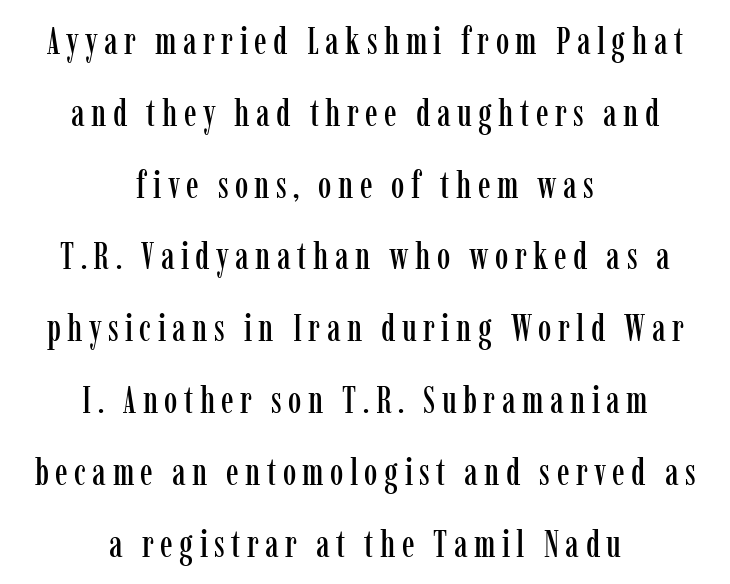
Q: Is the text italic (slanted)? A: No, it is upright.
Q: Is the typeface a serif or a sans-serif typeface? A: Serif.
Q: Is the text underlined? A: No.
Q: How is the paragraph aligned? A: Centered.
Q: Width (condensed, normal, or wide)? A: Condensed.
Q: Stroke contrast? A: Low.
Q: x-height? A: Medium.
Q: Monospaced? A: No.
